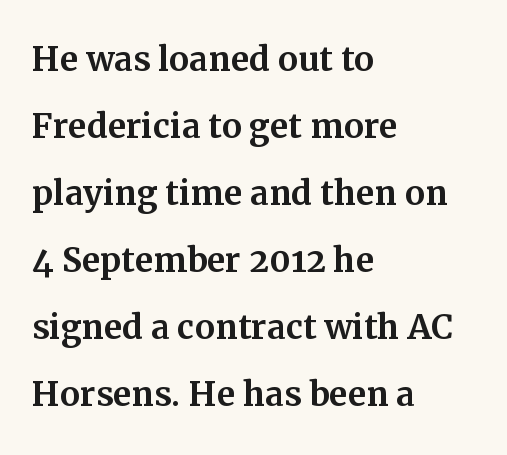
{"serif": "yes", "italic": "no", "width": "normal", "stroke_contrast": "medium", "x_height": "medium", "monospaced": "no", "underline": "no", "align": "left", "line_spacing": "normal", "line_spacing_ratio": 1.49, "letter_spacing": "normal", "letter_spacing_em": 0.0, "glyph_px": 45}
